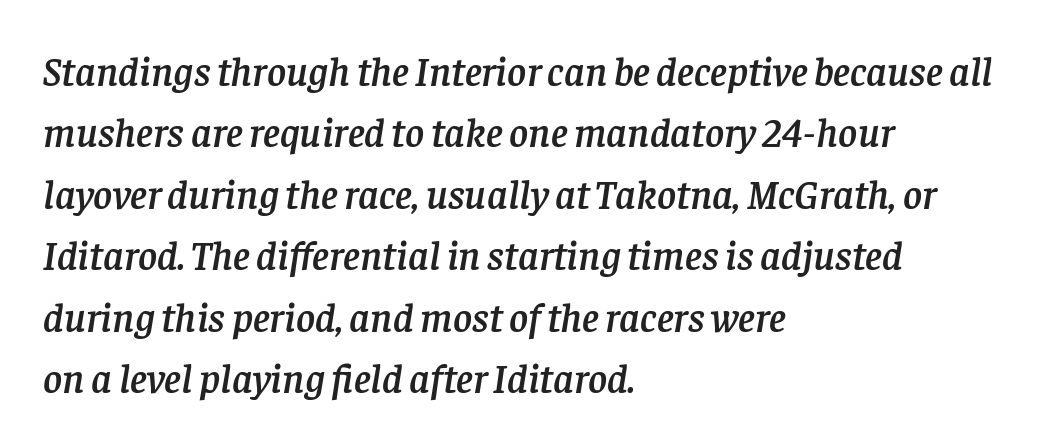
The block of text has a typical density, with ordinary space between rows. A typesetter would call this proportional, since set widths differ per character. Standard letterfit; no display-style spreading of the glyphs. Examine the stroke ends and you'll spot serifs. The rag falls on the right side of this text block.
